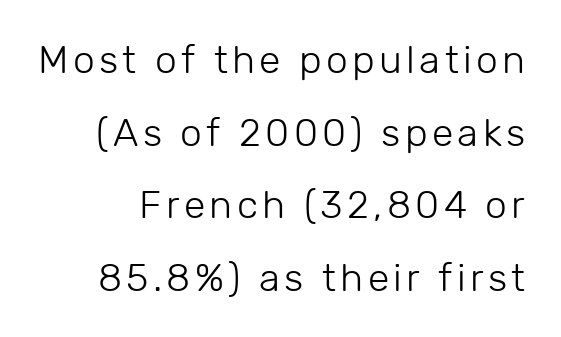
Q: Is the text bold? A: No.
Q: Is the text italic (slanted)? A: No, it is upright.
Q: Is the typeface a serif or a sans-serif typeface? A: Sans-serif.
Q: Is the text underlined? A: No.
Q: Width (condensed, normal, or wide)? A: Normal.
Q: Stroke contrast? A: Low.
Q: x-height? A: Medium.
Q: Monospaced? A: No.
